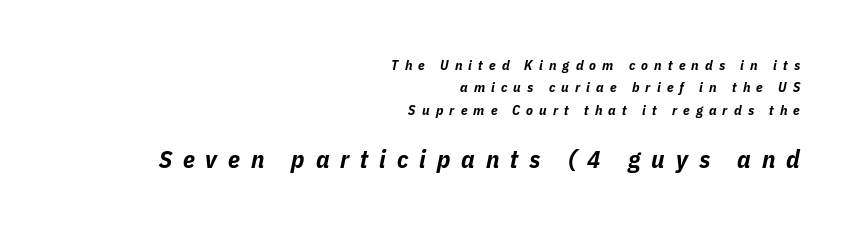
Compared with typical body copy, the letter spacing here is much looser. Chunky letters — that's bold for sure. Compared with ordinary roman type, these characters are visibly tilted. Top chunk: small. Bottom chunk: large.
